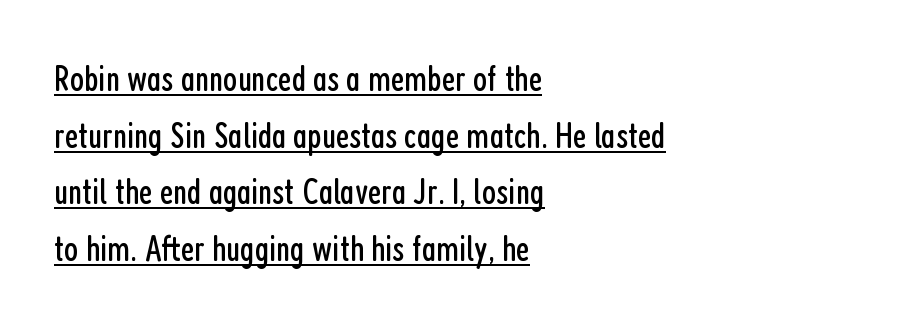
Q: Is the text bold? A: No.
Q: Is the text italic (slanted)? A: No, it is upright.
Q: Is the typeface a serif or a sans-serif typeface? A: Sans-serif.
Q: Is the text underlined? A: Yes.
Q: How is the paragraph aligned? A: Left-aligned.
Q: Is the spacing between letters normal or unusually wide? A: Normal.
Q: Is the spacing between lines tight, normal or loose? A: Normal.
Q: Width (condensed, normal, or wide)? A: Condensed.
Q: Stroke contrast? A: Low.
Q: x-height? A: Medium.
Q: Monospaced? A: No.
